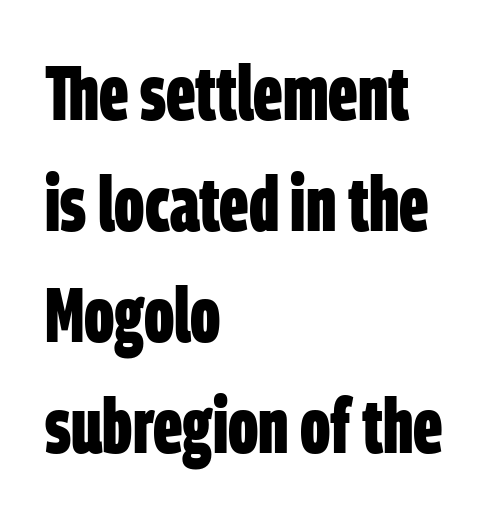
Pretty heavy lettering here — definitely bold. This rendering uses left alignment, leaving the right contour irregular. Vertical spacing — default. A typesetter would label this face a sans. Nobody touched the tracking dial on this one.
